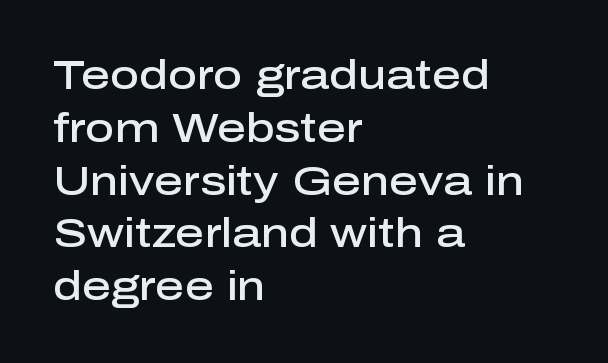
{"serif": "no", "italic": "no", "bold": "semi", "weight": "semibold", "width": "normal", "stroke_contrast": "low", "x_height": "medium", "monospaced": "no", "underline": "no", "align": "left", "line_spacing": "normal", "line_spacing_ratio": 1.32, "letter_spacing": "normal", "letter_spacing_em": 0.0, "glyph_px": 40}
